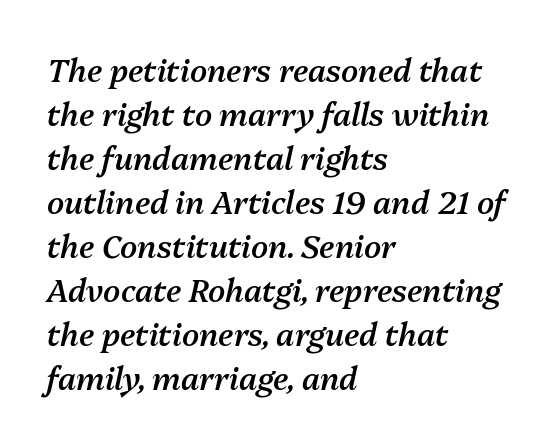
Q: Is the text bold? A: Semi-bold.
Q: Is the text italic (slanted)? A: Yes, it leans right by about 13 degrees.
Q: Is the text underlined? A: No.
Q: How is the paragraph aligned? A: Left-aligned.
Q: Is the spacing between letters normal or unusually wide? A: Normal.
Q: Is the spacing between lines tight, normal or loose? A: Normal.
Q: Width (condensed, normal, or wide)? A: Normal.
Q: Stroke contrast? A: Medium.
Q: x-height? A: Medium.
Q: Monospaced? A: No.
